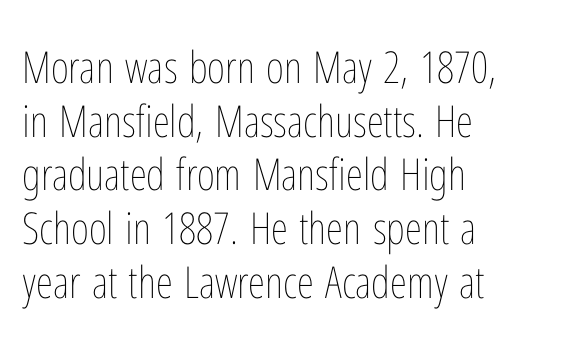
The image shows 44 px thin, condensed type, upright; set left-aligned, line spacing 1.22x, normal letter spacing, not underlined; low stroke contrast and a medium x-height.
